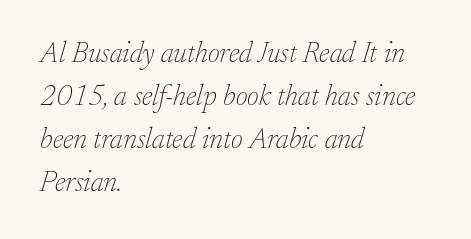
The image shows 29 px thin serif type, italic (leaning right); set left-aligned, normal line spacing (1.48x), normal letter spacing, not underlined; low stroke contrast and a small x-height.
